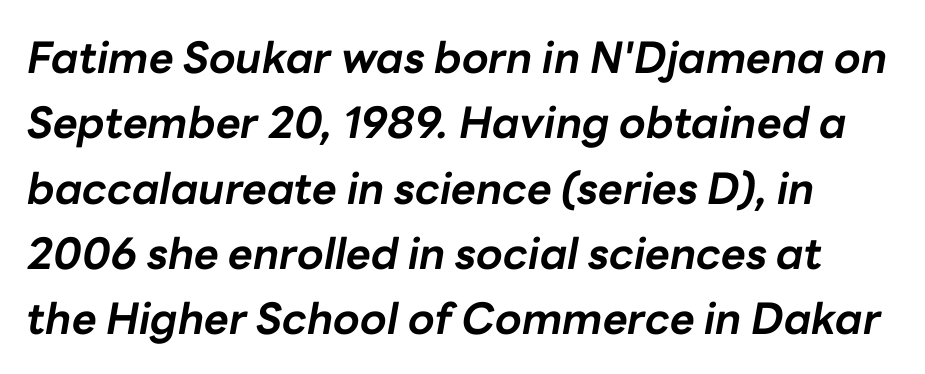
{"italic": "yes", "lean": "right", "slant_degrees": 10, "bold": "yes", "weight": "bold", "width": "normal", "stroke_contrast": "low", "x_height": "medium", "monospaced": "no", "underline": "no", "line_spacing": "normal", "line_spacing_ratio": 1.52, "letter_spacing": "normal", "letter_spacing_em": 0.0, "glyph_px": 43}
